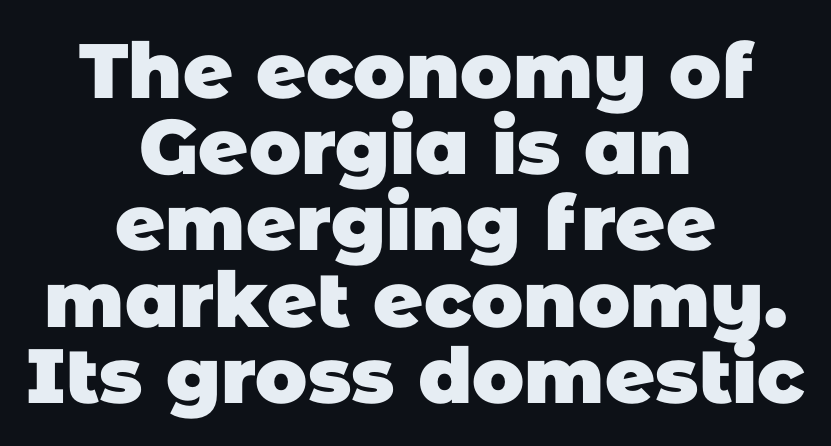
Summary of vertical rhythm: compact, with narrow interline spacing. There is no visible air inserted between adjacent glyphs. Varying glyph widths throughout — classic text-font behaviour. Pretty heavy lettering here — definitely bold. The gap between lines stays unmarked.
